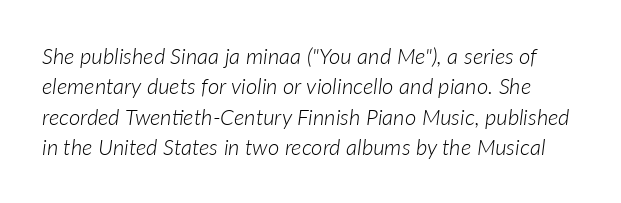
{"italic": "yes", "lean": "right", "slant_degrees": 7, "bold": "no", "underline": "no", "line_spacing": "normal", "line_spacing_ratio": 1.38, "letter_spacing": "normal", "letter_spacing_em": 0.0, "glyph_px": 22}
